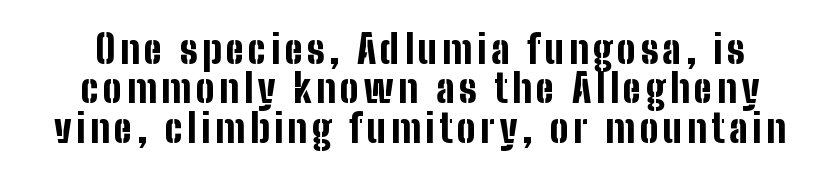
Q: Is the text bold? A: Yes.
Q: Is the text italic (slanted)? A: No, it is upright.
Q: Is the typeface a serif or a sans-serif typeface? A: Sans-serif.
Q: Is the text underlined? A: No.
Q: Is the spacing between lines tight, normal or loose? A: Tight.
Q: Width (condensed, normal, or wide)? A: Condensed.
Q: Stroke contrast? A: Low.
Q: x-height? A: Medium.
Q: Monospaced? A: No.
